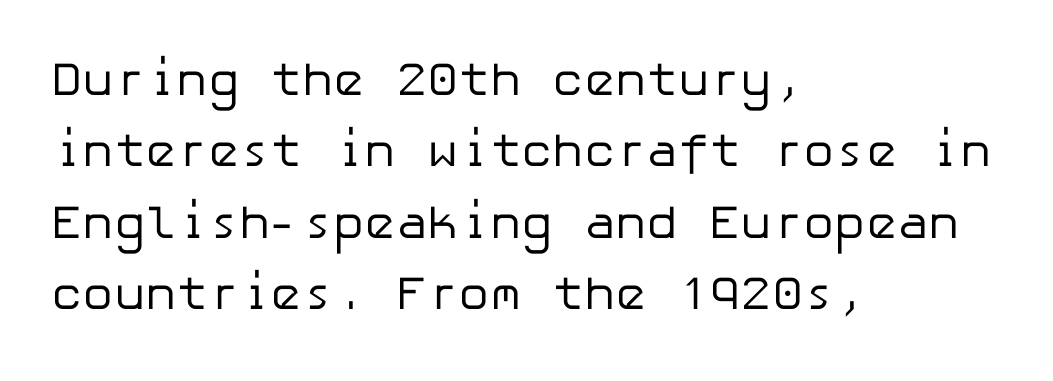
Q: Is the text bold? A: No.
Q: Is the text italic (slanted)? A: No, it is upright.
Q: Is the typeface a serif or a sans-serif typeface? A: Sans-serif.
Q: Is the text underlined? A: No.
Q: How is the paragraph aligned? A: Left-aligned.
Q: Is the spacing between letters normal or unusually wide? A: Normal.
Q: Is the spacing between lines tight, normal or loose? A: Normal.
Q: Width (condensed, normal, or wide)? A: Normal.
Q: Stroke contrast? A: Low.
Q: x-height? A: Medium.
